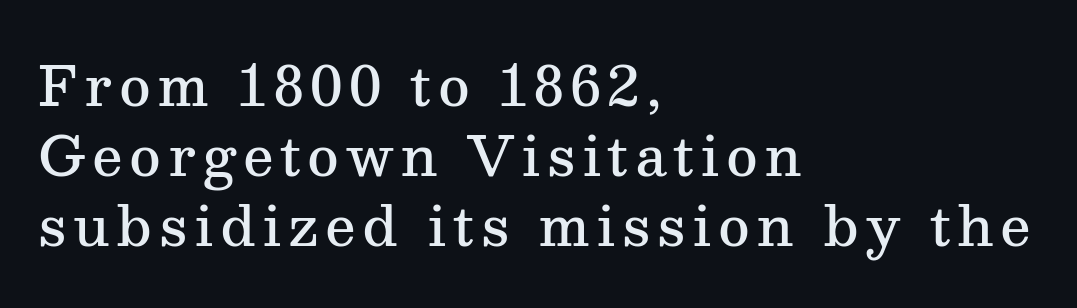
Q: Is the text bold? A: Semi-bold.
Q: Is the text italic (slanted)? A: No, it is upright.
Q: Is the typeface a serif or a sans-serif typeface? A: Serif.
Q: Is the text underlined? A: No.
Q: How is the paragraph aligned? A: Left-aligned.
Q: Is the spacing between lines tight, normal or loose? A: Normal.
Q: Width (condensed, normal, or wide)? A: Normal.
Q: Stroke contrast? A: Medium.
Q: x-height? A: Medium.
Q: Monospaced? A: No.
